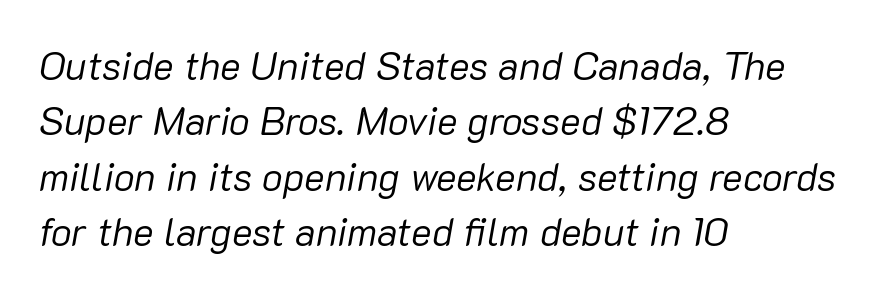
The specimen reads as italic at a glance. This block has exactly the height ordinary leading produces. In terms of letterspacing, this is plain default setting. The space beneath each line is pristine and unruled. Typeset ragged right — the left edge is the straight one. Proportional: the letters do not fall into vertical columns.
